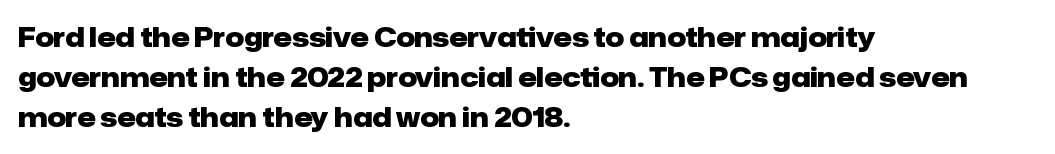
Q: Is the text bold? A: Yes.
Q: Is the text italic (slanted)? A: No, it is upright.
Q: Is the text underlined? A: No.
Q: How is the paragraph aligned? A: Left-aligned.
Q: Is the spacing between letters normal or unusually wide? A: Normal.
Q: Is the spacing between lines tight, normal or loose? A: Normal.
